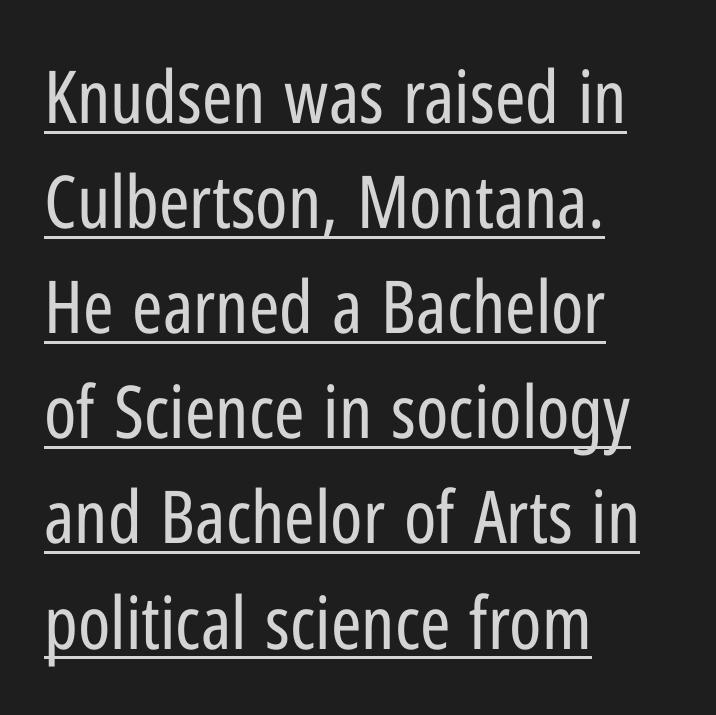
The rendering keeps characters at their native spacing. Is this a fixed-width face? No — the glyphs have proportional, varying widths. Stem width sits at or under what a default text font uses. Every character sits straight up, as roman type does. The lines sit at an ordinary, default distance from one another. Underline: present.
